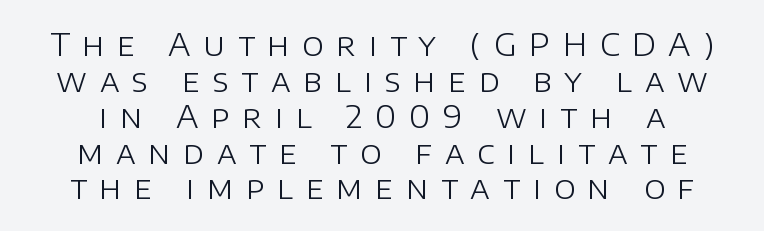
I'd call this a sans setting — the letters go barefoot. The tracking reads as deliberately expanded to a designer's eye. In terms of posture, this sample is upright. How would I describe the line gaps? Narrow and economical. Here the designer chose a conventional face with non-uniform glyph widths.
